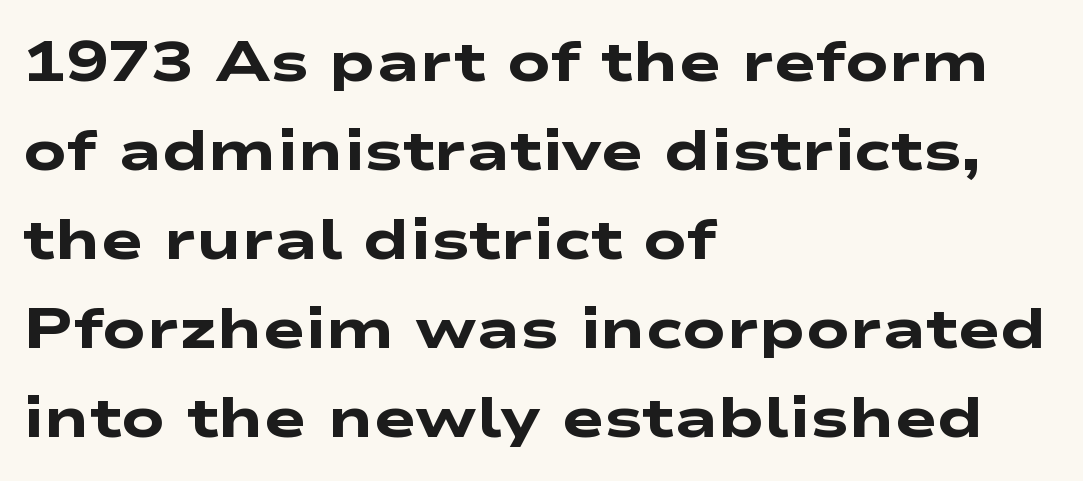
Any mark beneath the type? The region is blank. Its strokes are broad and dark, the hallmark of bold type. One glance says typical: line gaps are just what's usual. Spacing verdict: proportional, widths tailored to each character. The paragraph has a hard left edge and a soft right edge.
